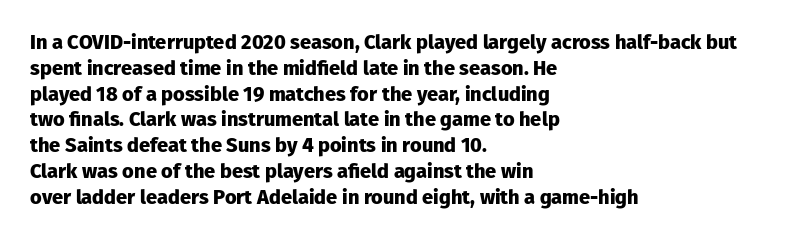
The image shows 20 px bold type, upright; set left-aligned, normal line spacing (1.29x), normal letter spacing, not underlined.
